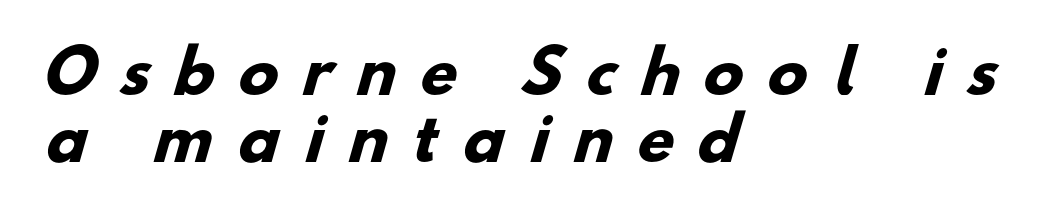
{"serif": "no", "bold": "yes", "weight": "heavy", "width": "normal", "stroke_contrast": "low", "x_height": "small", "monospaced": "no", "underline": "no", "align": "left", "line_spacing": "tight", "line_spacing_ratio": 1.13, "letter_spacing": "wide", "letter_spacing_em": 0.42, "glyph_px": 59}
